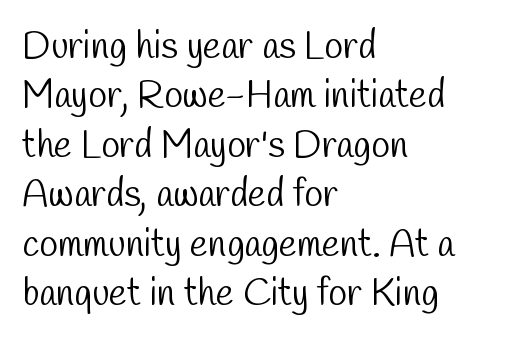
Look at the bottom of the vertical strokes: they stop flat, with no serifs. This is not heavy type; no bold has been used. Note the varied advance widths — an 'i' is clearly narrower than an 'm'. The designer left line spacing at the default. Inter-character spacing is left at the font's built-in metrics. Words float on clear page, feet unadorned.
